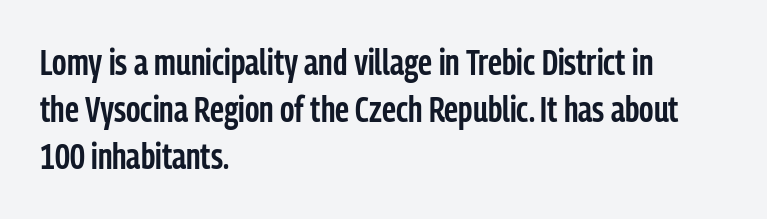
The image shows 36 px semibold, condensed sans-serif type, upright; set left-aligned, normal line spacing (1.31x), normal letter spacing, not underlined; low stroke contrast and a medium x-height.
